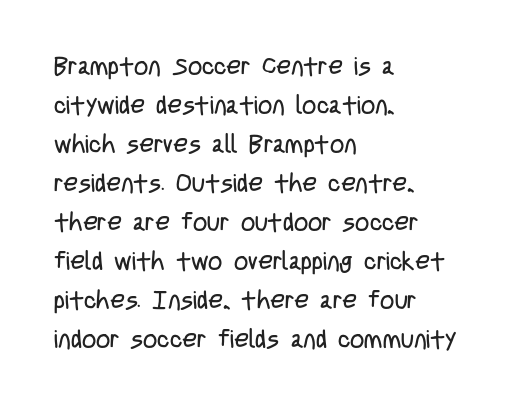
The image shows 25 px text type, upright; set left-aligned, normal line spacing (1.56x), normal letter spacing, not underlined.
